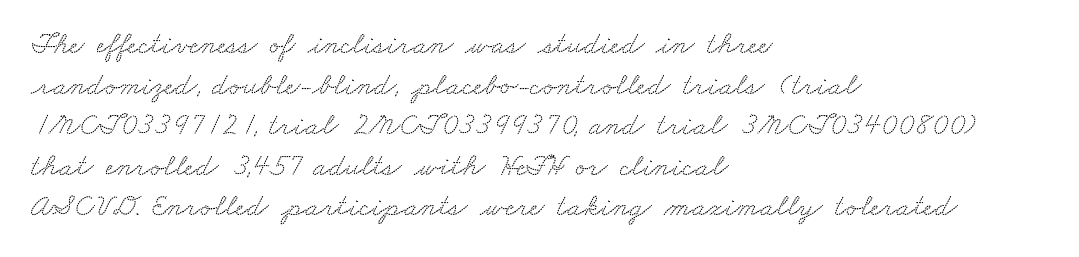
Each word holds together tightly as a unit, with standard inter-letter gaps. Interline gaps are of average width in this sample. Proportional: the letters do not fall into vertical columns. Each row of text sits above clean, open space. A classic flush-left, rag-right setting is used for this passage.
